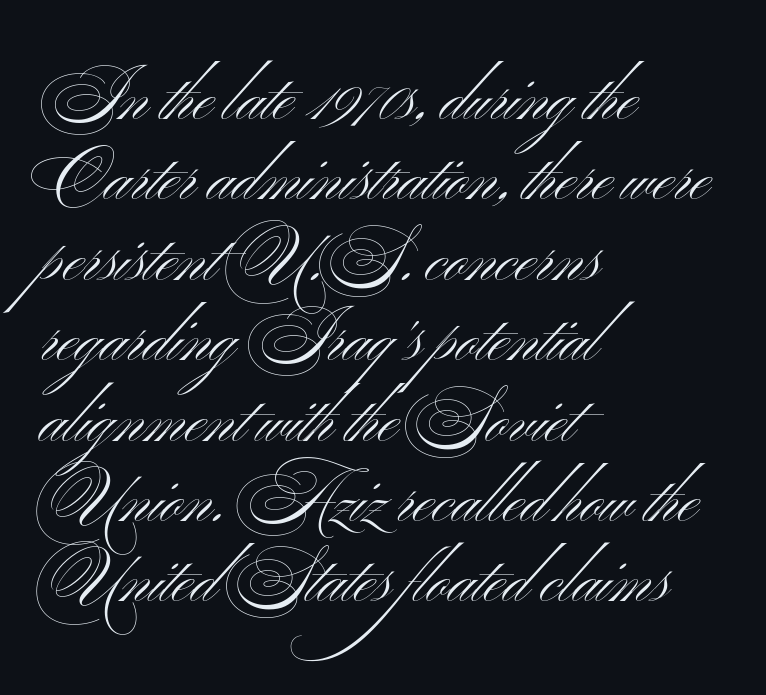
The characters are drawn with everyday or finer stroke widths. The tracking reads as untouched default to a designer's eye. Reading down the block, your eye returns to a fixed left position each line. The space beneath each line is pristine and unruled.
